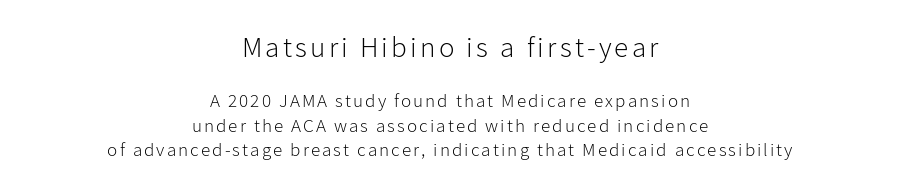
{"serif": "no", "italic": "no", "bold": "no", "weight": "light", "width": "normal", "stroke_contrast": "low", "x_height": "medium", "monospaced": "no", "underline": "no", "align": "center", "line_spacing": "normal", "line_spacing_ratio": 1.28, "larger_block": "first", "size_ratio": 1.53, "glyph_px": 29}
